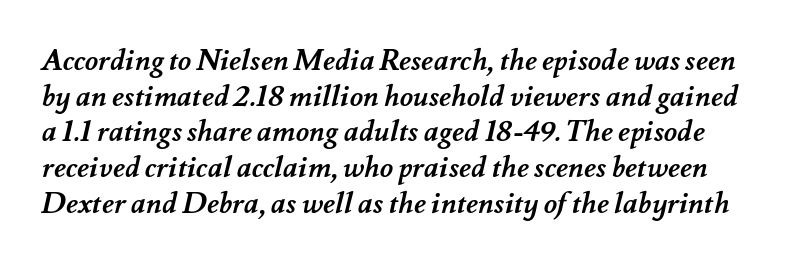
Q: Is the text bold? A: Yes.
Q: Is the text underlined? A: No.
Q: Is the spacing between letters normal or unusually wide? A: Normal.
Q: Width (condensed, normal, or wide)? A: Normal.
Q: Stroke contrast? A: Medium.
Q: x-height? A: Small.
Q: Monospaced? A: No.
